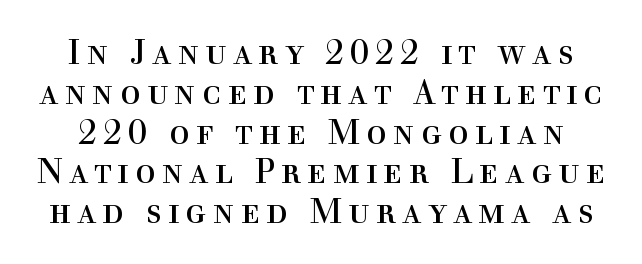
The image shows 34 px regular-weight serif type, upright; set line spacing 1.17x, not underlined; a medium x-height.
